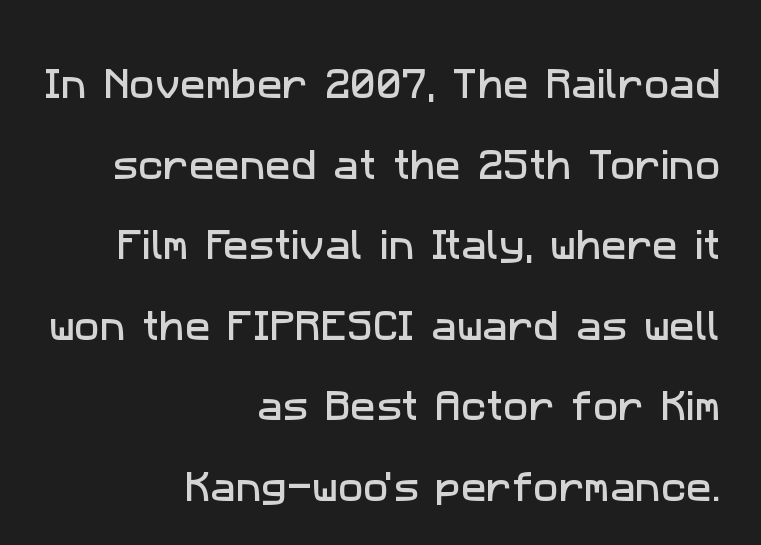
{"serif": "no", "width": "normal", "stroke_contrast": "low", "x_height": "medium", "monospaced": "no", "underline": "no", "align": "right", "line_spacing": "loose", "line_spacing_ratio": 2.37, "letter_spacing": "normal", "letter_spacing_em": 0.0, "glyph_px": 34}
